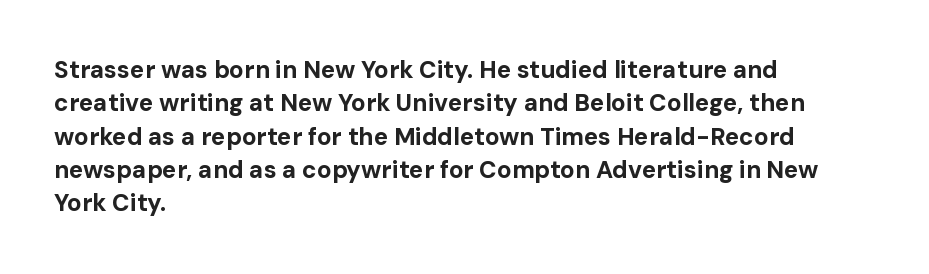
Q: Is the text bold? A: Yes.
Q: Is the text italic (slanted)? A: No, it is upright.
Q: Is the text underlined? A: No.
Q: How is the paragraph aligned? A: Left-aligned.
Q: Is the spacing between letters normal or unusually wide? A: Normal.
Q: Is the spacing between lines tight, normal or loose? A: Normal.
